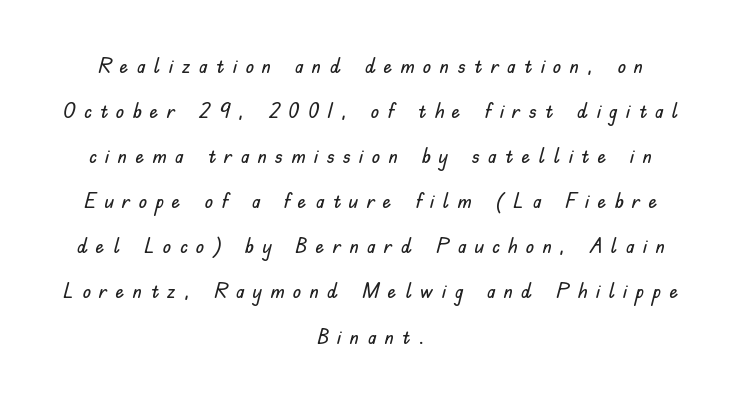
This sample is center-justified, so both line endings float freely. Glyph-to-glyph distance is far greater than everyday printed text. Horizontal bands of white between lines are thick stripes. Unmarked baselines from the first word to the last.
